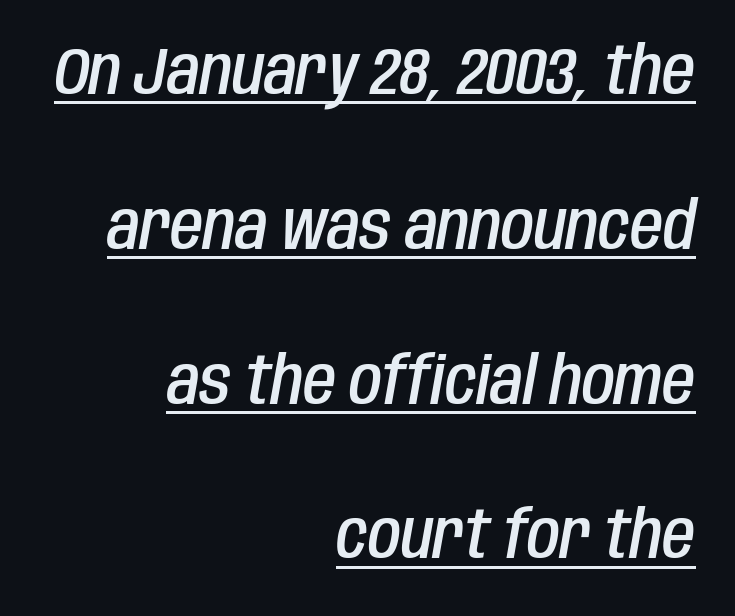
The image shows 67 px semibold, condensed type, italic (leaning right); set right-aligned, loose line spacing (2.31x), normal letter spacing, underlined; low stroke contrast and a large x-height.
